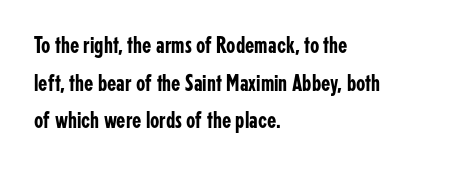
Students, observe: this is what conventionally led text looks like. When letters stand straight like this, we call the style roman or upright. Horizontally, the lines are justified to the leading edge only. The type is set solid horizontally, with unmodified tracking. The baseline area is clear.
